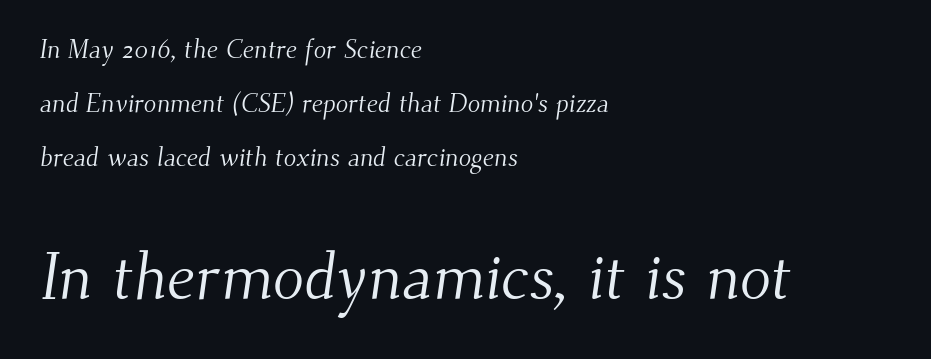
Descender tails drop into unmarked territory. Note the varied advance widths — an 'i' is clearly narrower than an 'm'. Compared with a typical body face, this is equally light or lighter still. Note: serifs present on the glyphs. Short and long lines alike share a common starting point at left.
